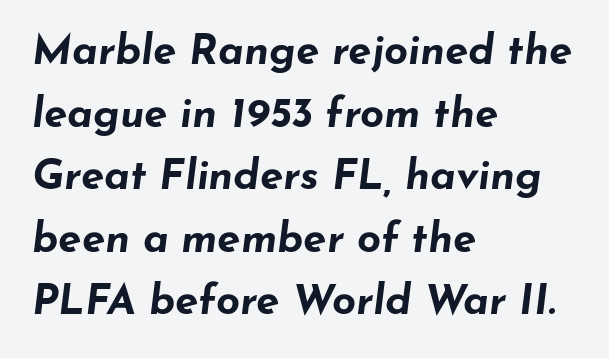
The image shows 42 px bold, wide type, italic (leaning right); set left-aligned, normal line spacing (1.49x), normal letter spacing, not underlined; low stroke contrast and a small x-height.
